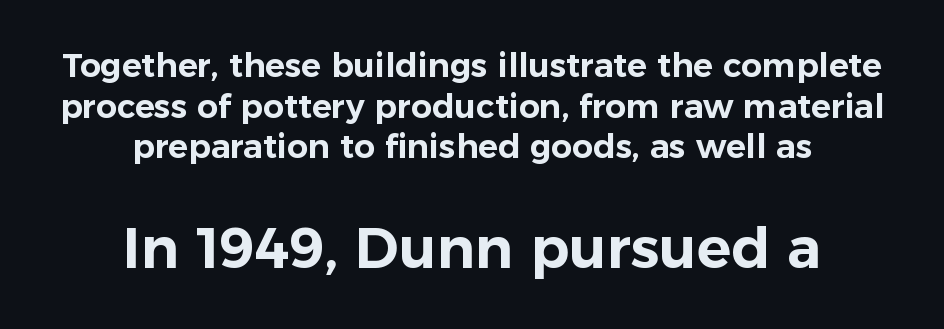
The image shows 57 px sans-serif type, upright; set centered, line spacing 1.23x, normal letter spacing, not underlined; the second (bottom) block is 1.73x larger; low stroke contrast and a medium x-height.
